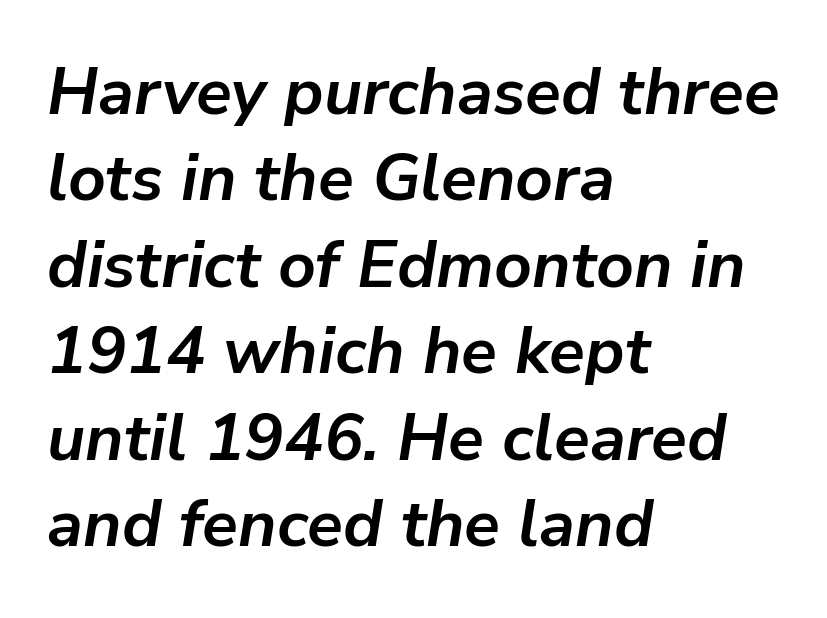
Q: Is the text bold? A: Yes.
Q: Is the text italic (slanted)? A: Yes, it leans right by about 9 degrees.
Q: Is the text underlined? A: No.
Q: How is the paragraph aligned? A: Left-aligned.
Q: Is the spacing between letters normal or unusually wide? A: Normal.
Q: Is the spacing between lines tight, normal or loose? A: Normal.
Q: Width (condensed, normal, or wide)? A: Normal.
Q: Stroke contrast? A: Low.
Q: x-height? A: Medium.
Q: Monospaced? A: No.
